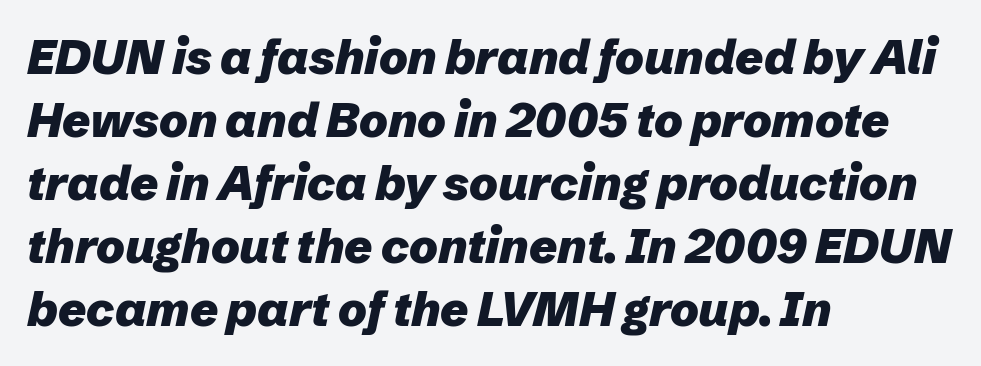
The image shows 48 px heavy type, italic (leaning right); set left-aligned, normal line spacing (1.31x), normal letter spacing, not underlined; low stroke contrast and a medium x-height.
